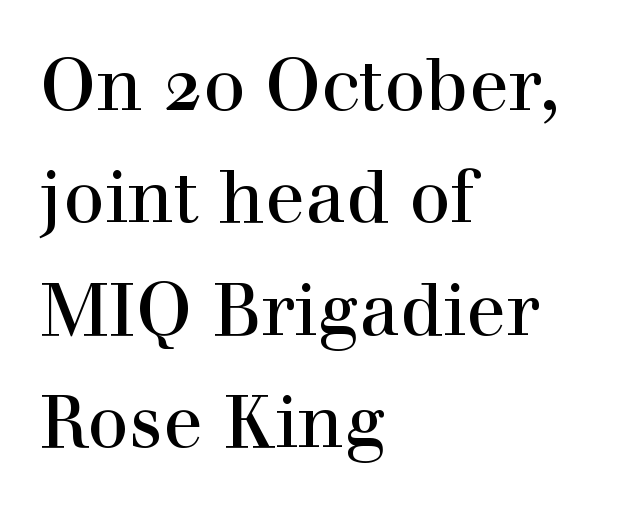
The image shows 73 px serif type, upright; set left-aligned, normal line spacing (1.54x), normal letter spacing, not underlined; a medium x-height.
